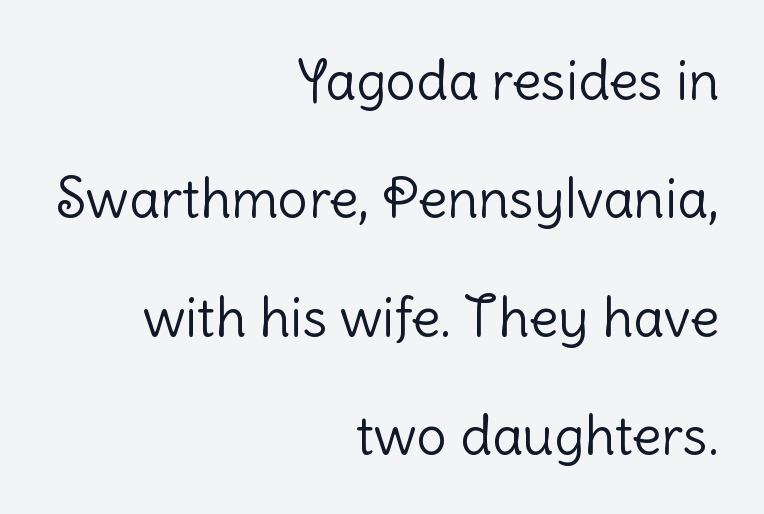
The weight tops out at a normal text grade. Spacing verdict: proportional, widths tailored to each character. The passage is arranged like a letterhead date or caption credit — flush right. No feet cap the strokes, marking this as sans-serif type.
